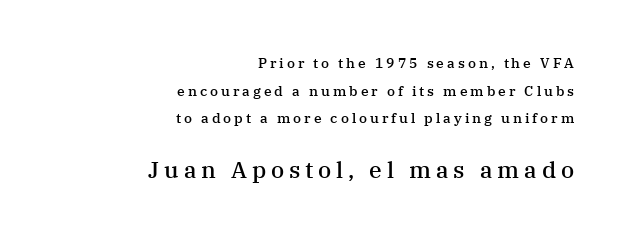
Q: Is the text bold? A: Semi-bold.
Q: Is the text italic (slanted)? A: No, it is upright.
Q: Is the text underlined? A: No.
Q: How is the paragraph aligned? A: Right-aligned.
Q: Is the spacing between letters normal or unusually wide? A: Unusually wide.
Q: Is the spacing between lines tight, normal or loose? A: Loose.
Q: Which block of text is set in a larger size, the first (top) or the second (bottom)? A: The second (bottom) one.
